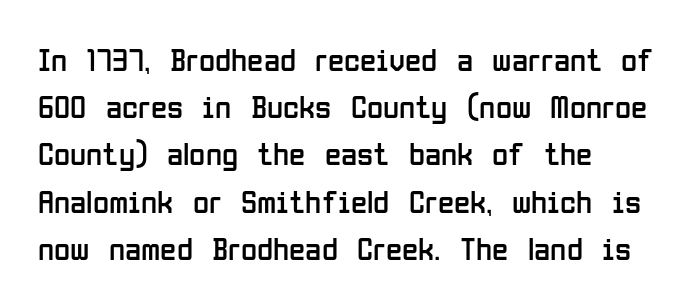
{"serif": "no", "italic": "no", "bold": "no", "weight": "regular", "width": "condensed", "stroke_contrast": "low", "x_height": "medium", "monospaced": "no", "underline": "no", "align": "left", "line_spacing": "normal", "line_spacing_ratio": 1.43, "letter_spacing": "normal", "letter_spacing_em": 0.0, "glyph_px": 33}
